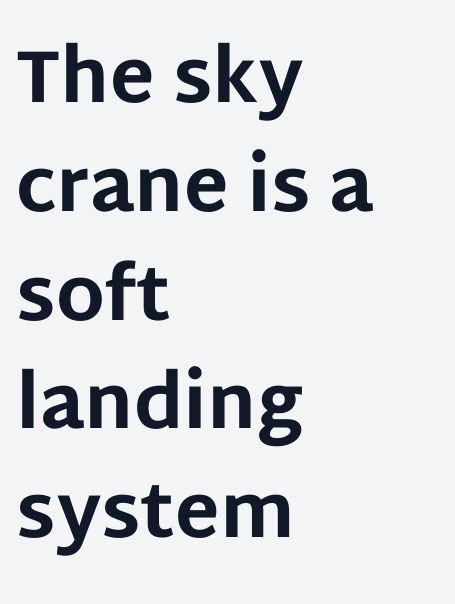
Q: Is the text bold? A: Yes.
Q: Is the text italic (slanted)? A: No, it is upright.
Q: Is the typeface a serif or a sans-serif typeface? A: Sans-serif.
Q: Is the text underlined? A: No.
Q: How is the paragraph aligned? A: Left-aligned.
Q: Is the spacing between letters normal or unusually wide? A: Normal.
Q: Is the spacing between lines tight, normal or loose? A: Normal.
Q: Width (condensed, normal, or wide)? A: Normal.
Q: Stroke contrast? A: Low.
Q: x-height? A: Large.
Q: Monospaced? A: No.
